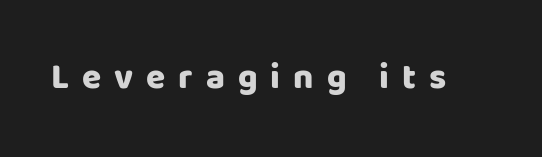
The image shows 35 px heavy sans-serif type, upright; set unusually wide letter spacing (+0.37 em), not underlined; low stroke contrast and a large x-height.
